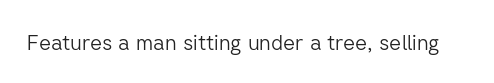
Q: Is the text bold? A: No.
Q: Is the text italic (slanted)? A: No, it is upright.
Q: Is the text underlined? A: No.
Q: Is the spacing between letters normal or unusually wide? A: Normal.
